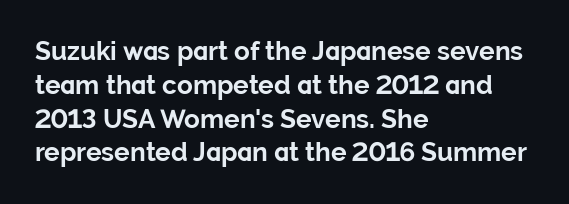
Q: Is the text bold? A: Yes.
Q: Is the text italic (slanted)? A: No, it is upright.
Q: Is the text underlined? A: No.
Q: How is the paragraph aligned? A: Left-aligned.
Q: Is the spacing between letters normal or unusually wide? A: Normal.
Q: Is the spacing between lines tight, normal or loose? A: Normal.
